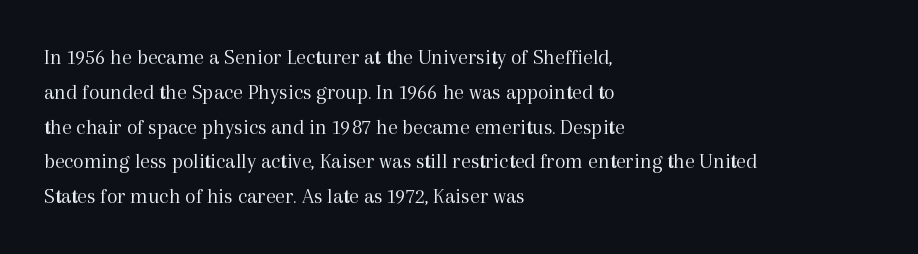
{"italic": "no", "bold": "no", "underline": "no", "align": "left", "line_spacing": "normal", "line_spacing_ratio": 1.58, "letter_spacing": "normal", "letter_spacing_em": 0.0, "glyph_px": 22}
